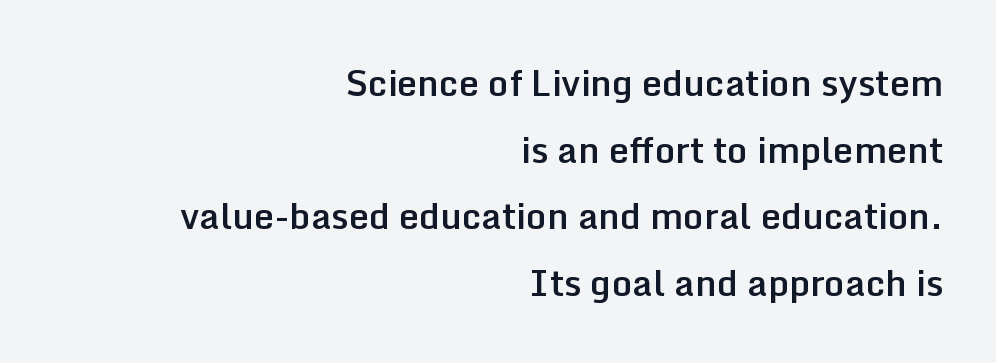
{"serif": "no", "italic": "no", "bold": "semi", "weight": "semibold", "width": "normal", "stroke_contrast": "low", "x_height": "medium", "monospaced": "no", "underline": "no", "align": "right", "line_spacing_ratio": 1.85, "letter_spacing": "normal", "letter_spacing_em": 0.0, "glyph_px": 36}
